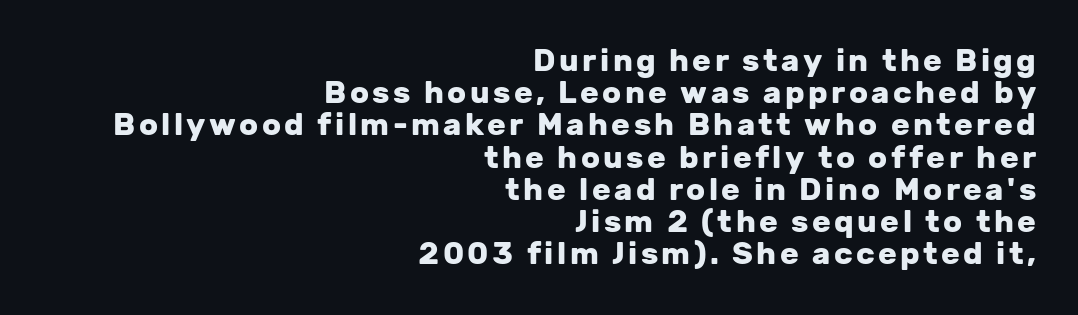
{"serif": "no", "italic": "no", "bold": "yes", "weight": "heavy", "width": "normal", "stroke_contrast": "low", "x_height": "medium", "monospaced": "no", "underline": "no", "align": "right", "line_spacing": "tight", "line_spacing_ratio": 1.04, "glyph_px": 31}
